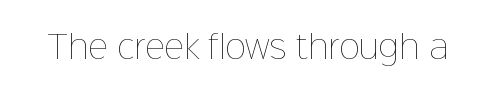
The image shows 31 px thin type, upright; set normal letter spacing, not underlined; low stroke contrast and a medium x-height.
